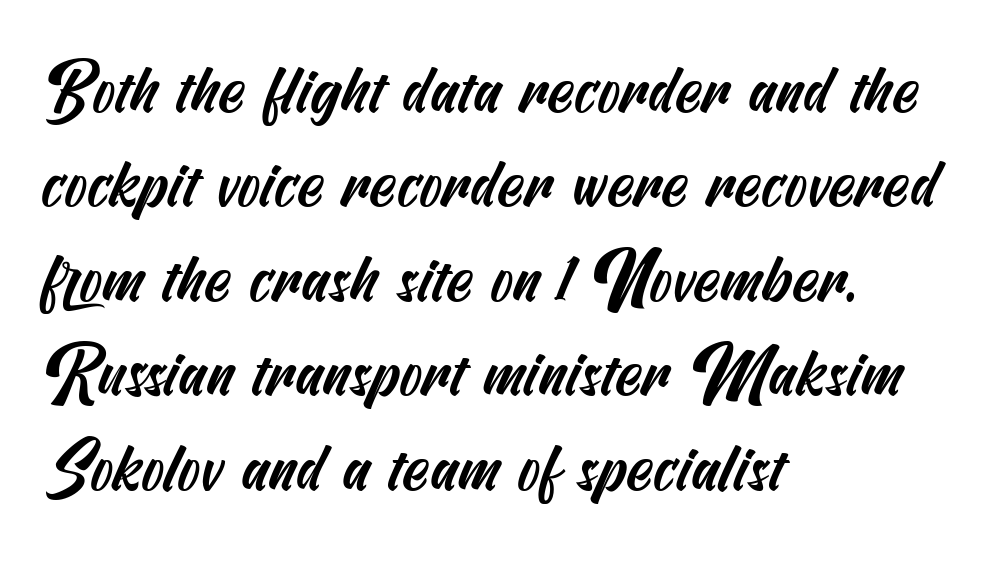
Q: Is the typeface a serif or a sans-serif typeface? A: Sans-serif.
Q: Is the text underlined? A: No.
Q: How is the paragraph aligned? A: Left-aligned.
Q: Is the spacing between letters normal or unusually wide? A: Normal.
Q: Is the spacing between lines tight, normal or loose? A: Normal.
Q: Width (condensed, normal, or wide)? A: Condensed.
Q: Stroke contrast? A: Medium.
Q: x-height? A: Small.
